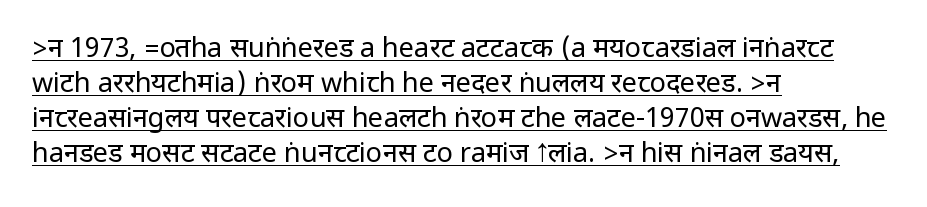
Q: Is the text bold? A: No.
Q: Is the text italic (slanted)? A: No, it is upright.
Q: Is the text underlined? A: Yes.
Q: How is the paragraph aligned? A: Left-aligned.
Q: Is the spacing between letters normal or unusually wide? A: Normal.
Q: Is the spacing between lines tight, normal or loose? A: Normal.
